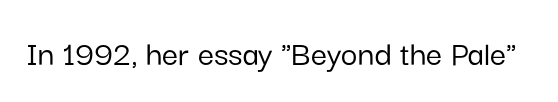
The image shows 36 px sans-serif type, upright; set normal letter spacing, not underlined; low stroke contrast and a medium x-height.
